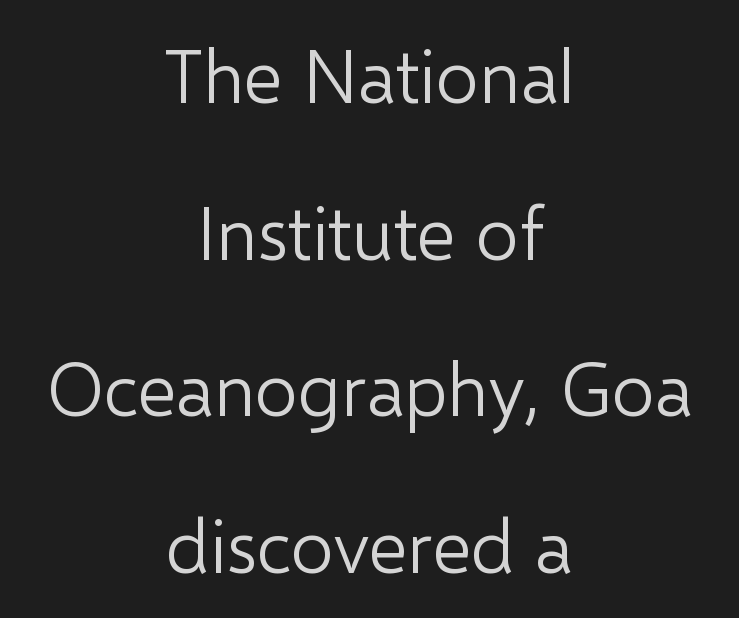
Q: Is the text bold? A: No.
Q: Is the text italic (slanted)? A: No, it is upright.
Q: Is the typeface a serif or a sans-serif typeface? A: Sans-serif.
Q: Is the text underlined? A: No.
Q: How is the paragraph aligned? A: Centered.
Q: Is the spacing between letters normal or unusually wide? A: Normal.
Q: Is the spacing between lines tight, normal or loose? A: Loose.
Q: Width (condensed, normal, or wide)? A: Normal.
Q: Stroke contrast? A: Low.
Q: x-height? A: Medium.
Q: Monospaced? A: No.
